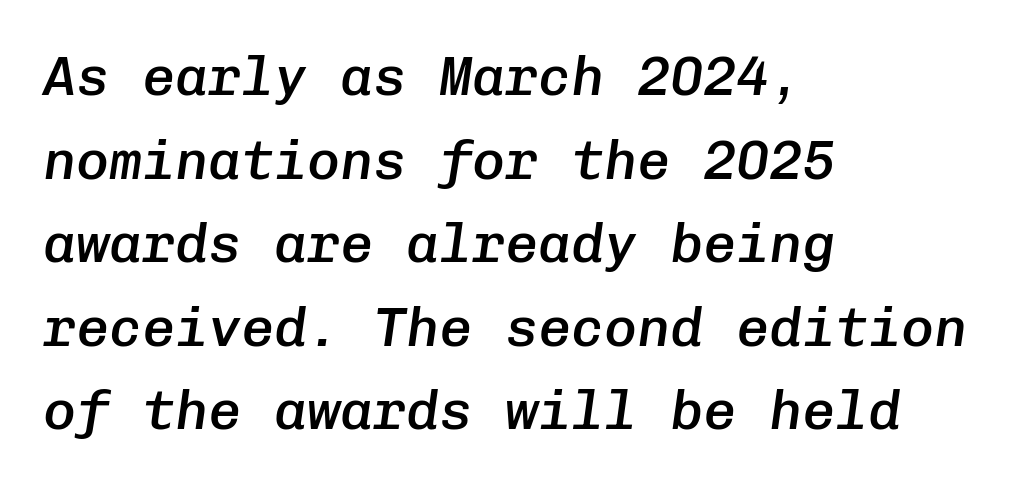
The face used here is rendered with its standard letterfit. Reading down the column, the eye jumps a familiar distance to each next line. Compared with a centered layout, this one pins lines to the left instead. Note the uniform advance width — an 'i' takes as much space as an 'm'.
